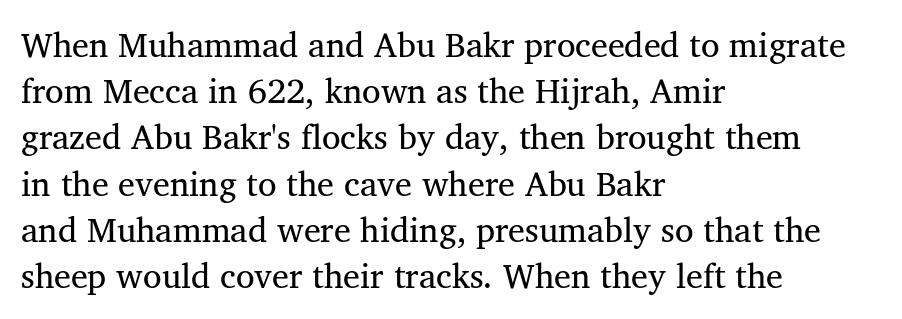
{"serif": "yes", "width": "normal", "stroke_contrast": "medium", "x_height": "medium", "monospaced": "no", "underline": "no", "align": "left", "line_spacing": "normal", "line_spacing_ratio": 1.36, "letter_spacing": "normal", "letter_spacing_em": 0.0, "glyph_px": 34}
